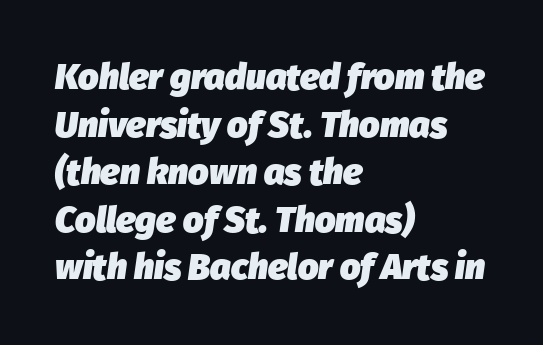
Line spacing here is normal. Summary of weight: heavy, a full bold. Each word holds together tightly as a unit, with standard inter-letter gaps. The whole block is typeset with a tilt.
